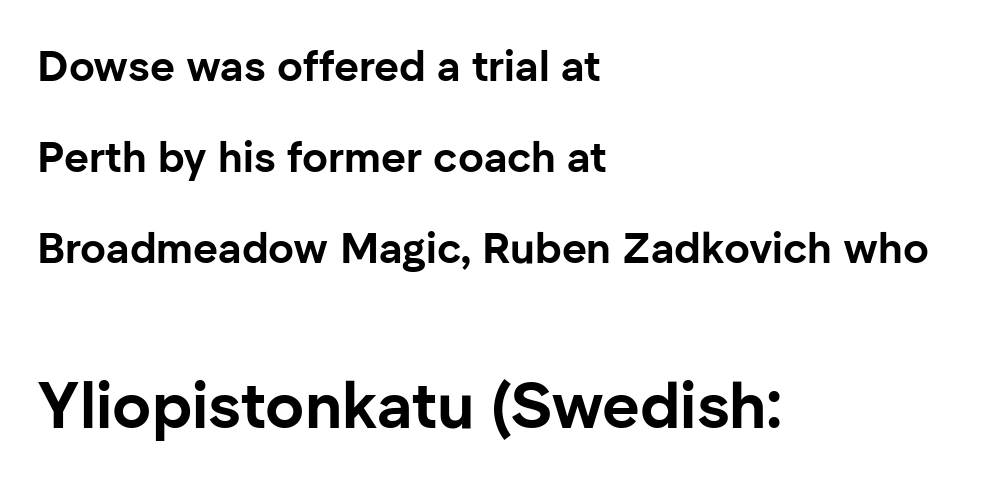
A typesetter would label this face a sans. Of the two passages, the one underneath uses the larger point size. This rendering uses left alignment, leaving the right contour irregular. Each word holds together tightly as a unit, with standard inter-letter gaps. The letters stand straight up with perfectly vertical stems.
